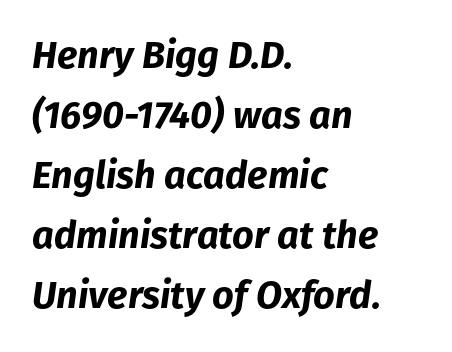
Q: Is the text bold? A: Yes.
Q: Is the text italic (slanted)? A: Yes, it leans right by about 8 degrees.
Q: Is the text underlined? A: No.
Q: How is the paragraph aligned? A: Left-aligned.
Q: Is the spacing between letters normal or unusually wide? A: Normal.
Q: Is the spacing between lines tight, normal or loose? A: Normal.
Q: Width (condensed, normal, or wide)? A: Normal.
Q: Stroke contrast? A: Low.
Q: x-height? A: Medium.
Q: Monospaced? A: No.
